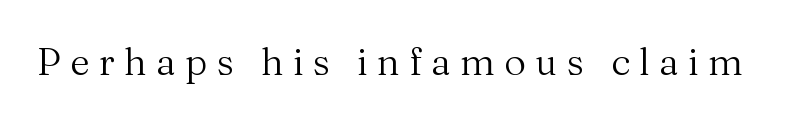
Stems here are at most as thick as an everyday book face. The axis of the letterforms is exactly vertical. Observe the wide spacing: letters keep a clear distance from each other. The glyphs are unaccompanied by any horizontal stroke below them. Note the varied advance widths — an 'i' is clearly narrower than an 'm'.
